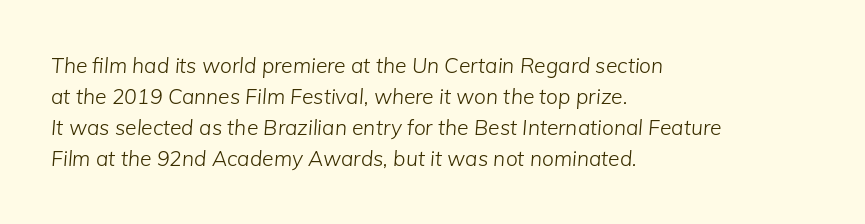
Q: Is the text bold? A: No.
Q: Is the text italic (slanted)? A: Yes, it leans right by about 5 degrees.
Q: Is the text underlined? A: No.
Q: How is the paragraph aligned? A: Left-aligned.
Q: Is the spacing between letters normal or unusually wide? A: Normal.
Q: Is the spacing between lines tight, normal or loose? A: Normal.
